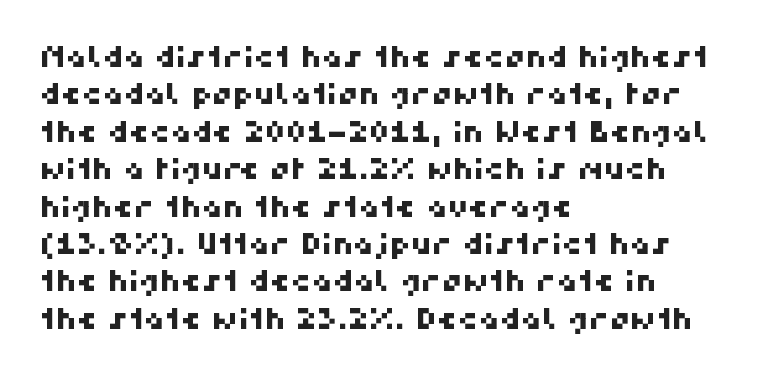
Serif or sans? Sans — the stroke terminals are bare. What's the leading like? Ordinary, nothing unusual. This sample has the flowing, uneven cadence of proportional lettering. Clear beneath every line of the passage.
